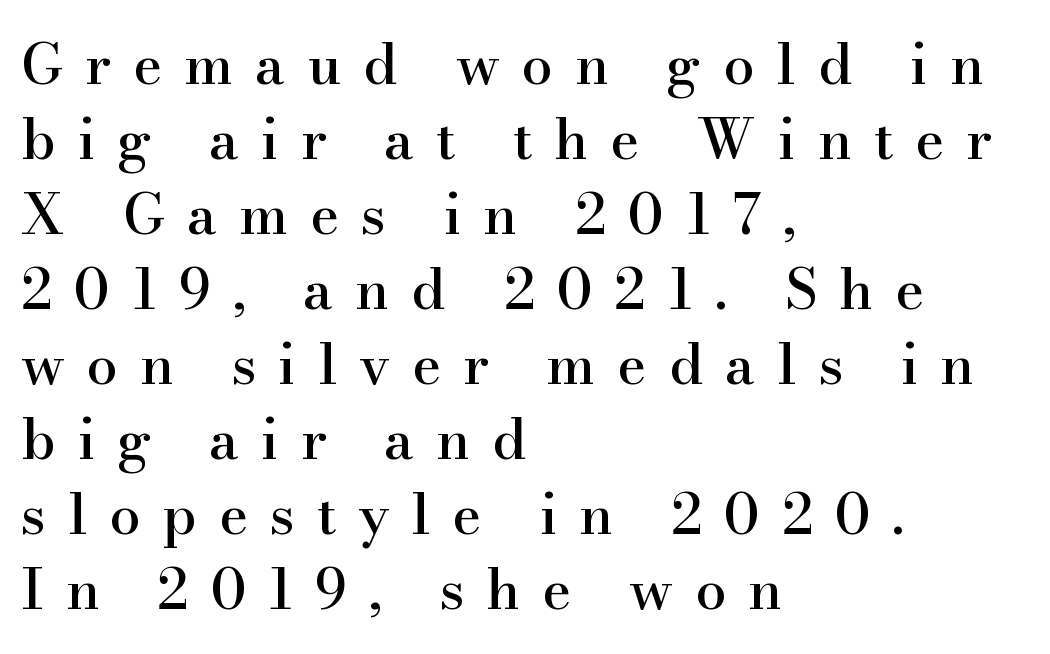
The axis of the letterforms is exactly vertical. Each letter keeps its own natural width here, so spacing adapts to shape. Summary of vertical rhythm: regular, with standard interline spacing. This rendering features lettering with no underline. Layout note: lines flush left.
